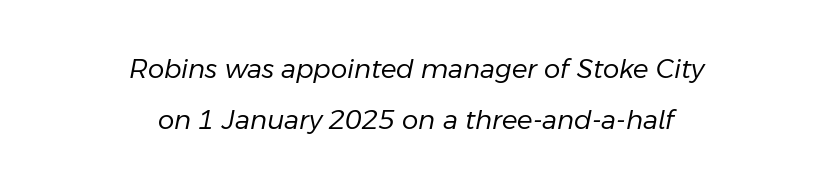
Q: Is the text bold? A: No.
Q: Is the text italic (slanted)? A: Yes, it leans right by about 11 degrees.
Q: Is the text underlined? A: No.
Q: How is the paragraph aligned? A: Centered.
Q: Is the spacing between letters normal or unusually wide? A: Normal.
Q: Is the spacing between lines tight, normal or loose? A: Loose.
